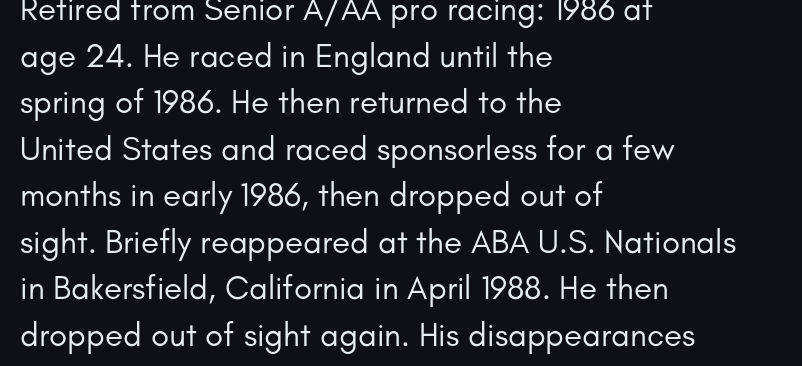
Q: Is the text bold? A: No.
Q: Is the text italic (slanted)? A: No, it is upright.
Q: Is the typeface a serif or a sans-serif typeface? A: Sans-serif.
Q: Is the text underlined? A: No.
Q: How is the paragraph aligned? A: Left-aligned.
Q: Is the spacing between letters normal or unusually wide? A: Normal.
Q: Is the spacing between lines tight, normal or loose? A: Normal.
Q: Width (condensed, normal, or wide)? A: Normal.
Q: Stroke contrast? A: Low.
Q: x-height? A: Small.
Q: Monospaced? A: No.
